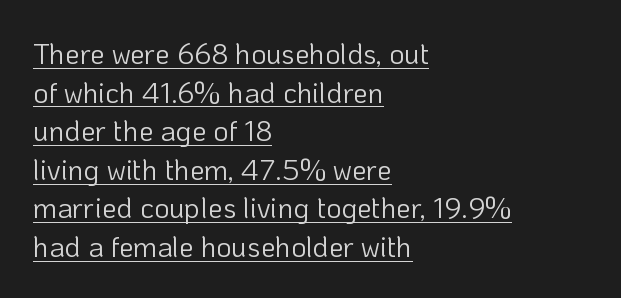
The image shows 29 px light sans-serif type, upright; set left-aligned, normal line spacing (1.33x), normal letter spacing, underlined; low stroke contrast and a medium x-height.
